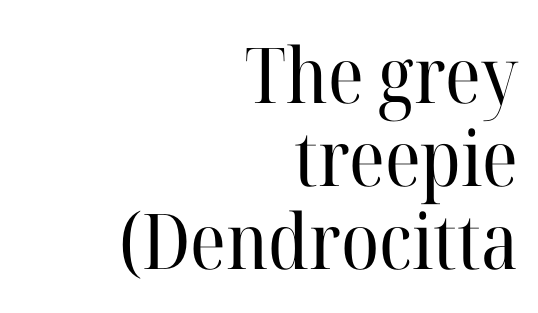
Q: Is the text bold? A: No.
Q: Is the text italic (slanted)? A: No, it is upright.
Q: Is the typeface a serif or a sans-serif typeface? A: Serif.
Q: Is the text underlined? A: No.
Q: How is the paragraph aligned? A: Right-aligned.
Q: Is the spacing between letters normal or unusually wide? A: Normal.
Q: Is the spacing between lines tight, normal or loose? A: Tight.
Q: Width (condensed, normal, or wide)? A: Normal.
Q: Stroke contrast? A: High.
Q: x-height? A: Medium.
Q: Monospaced? A: No.
